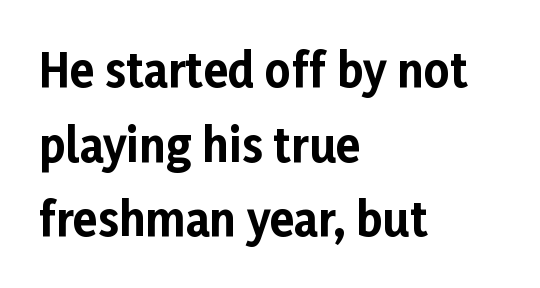
The image shows 45 px bold sans-serif type, upright; set left-aligned, normal line spacing (1.66x), normal letter spacing, not underlined; low stroke contrast and a medium x-height.
